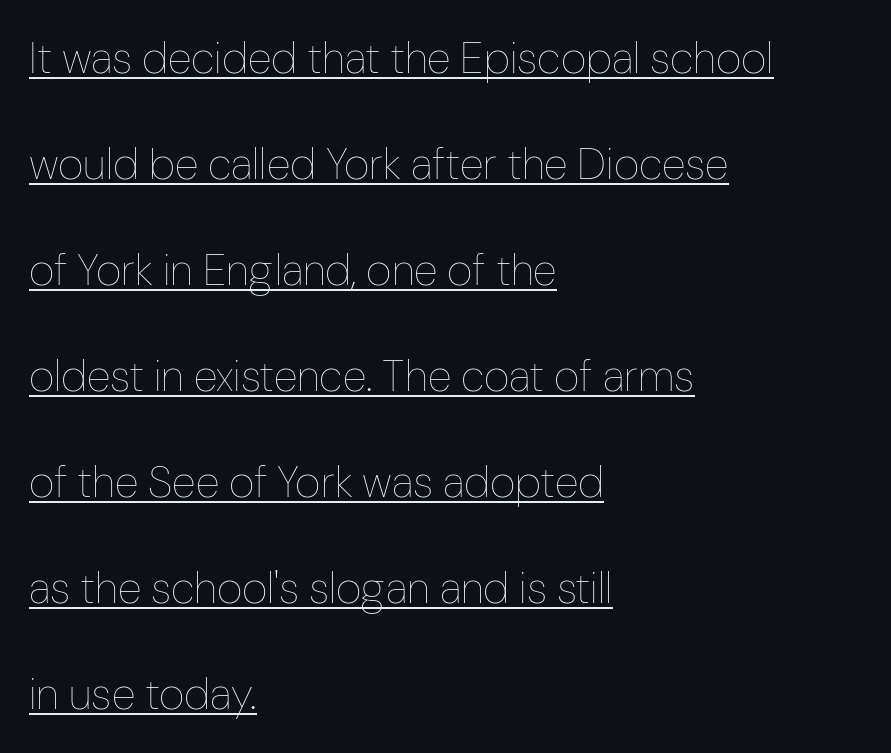
{"italic": "no", "bold": "no", "weight": "thin", "width": "condensed", "stroke_contrast": "low", "x_height": "medium", "monospaced": "no", "underline": "yes", "align": "left", "line_spacing": "loose", "line_spacing_ratio": 2.41, "letter_spacing": "normal", "letter_spacing_em": 0.0, "glyph_px": 44}
